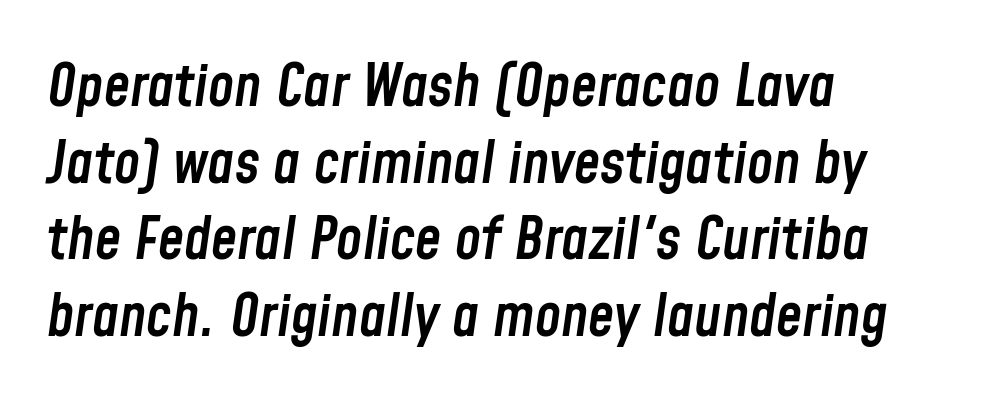
Q: Is the text bold? A: Semi-bold.
Q: Is the text italic (slanted)? A: Yes, it leans right by about 8 degrees.
Q: Is the text underlined? A: No.
Q: How is the paragraph aligned? A: Left-aligned.
Q: Is the spacing between letters normal or unusually wide? A: Normal.
Q: Is the spacing between lines tight, normal or loose? A: Normal.
Q: Width (condensed, normal, or wide)? A: Condensed.
Q: Stroke contrast? A: Low.
Q: x-height? A: Medium.
Q: Monospaced? A: No.
